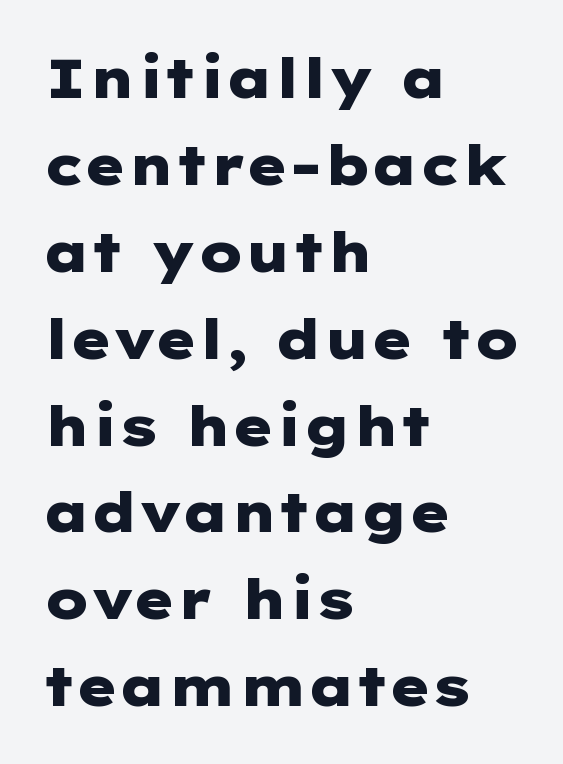
Q: Is the text bold? A: Yes.
Q: Is the text italic (slanted)? A: No, it is upright.
Q: Is the typeface a serif or a sans-serif typeface? A: Sans-serif.
Q: Is the text underlined? A: No.
Q: How is the paragraph aligned? A: Left-aligned.
Q: Is the spacing between letters normal or unusually wide? A: Normal.
Q: Is the spacing between lines tight, normal or loose? A: Normal.
Q: Width (condensed, normal, or wide)? A: Wide.
Q: Stroke contrast? A: Low.
Q: x-height? A: Medium.
